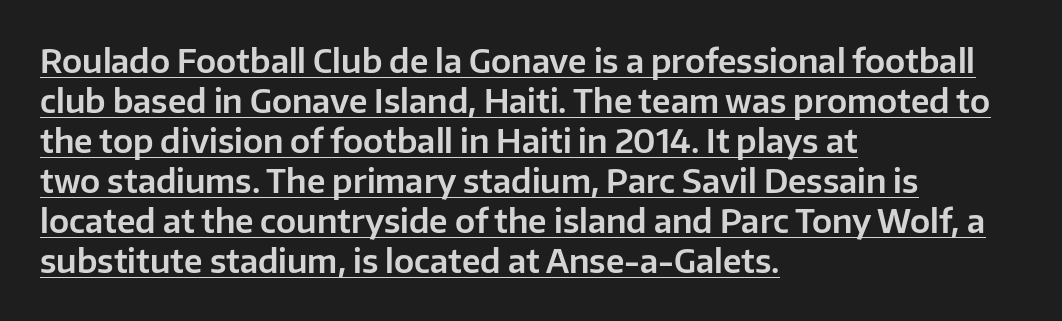
Unlike italic type, these characters show no tilt at all. If you measured baseline to baseline, you'd find a middling distance. The sample's only ornament is a line tracing under the words. The designer went with a sans here, leaving each stem footless.
